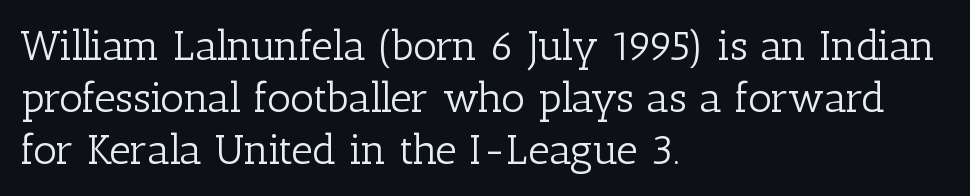
Q: Is the text bold? A: No.
Q: Is the text italic (slanted)? A: No, it is upright.
Q: Is the typeface a serif or a sans-serif typeface? A: Serif.
Q: Is the text underlined? A: No.
Q: How is the paragraph aligned? A: Left-aligned.
Q: Is the spacing between letters normal or unusually wide? A: Normal.
Q: Width (condensed, normal, or wide)? A: Normal.
Q: Stroke contrast? A: Low.
Q: x-height? A: Medium.
Q: Monospaced? A: No.
